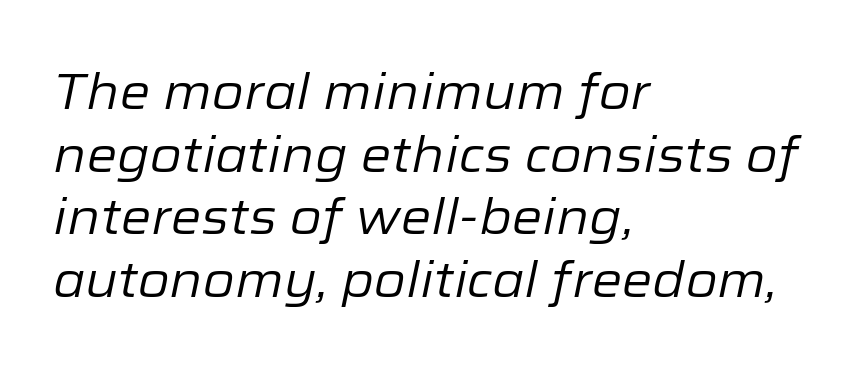
The image shows 49 px regular-weight type, italic (leaning right); set left-aligned, normal line spacing (1.28x), normal letter spacing, not underlined; low stroke contrast and a medium x-height.
